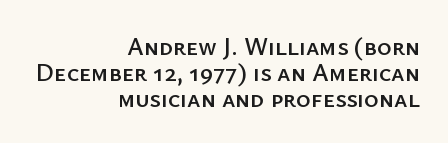
The image shows 25 px text type, upright; set right-aligned, tight line spacing (1.04x), normal letter spacing, not underlined.
